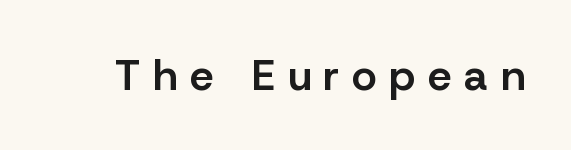
{"serif": "no", "italic": "no", "bold": "semi", "weight": "semibold", "width": "normal", "stroke_contrast": "low", "x_height": "medium", "monospaced": "no", "underline": "no", "letter_spacing": "wide", "letter_spacing_em": 0.29, "glyph_px": 43}
